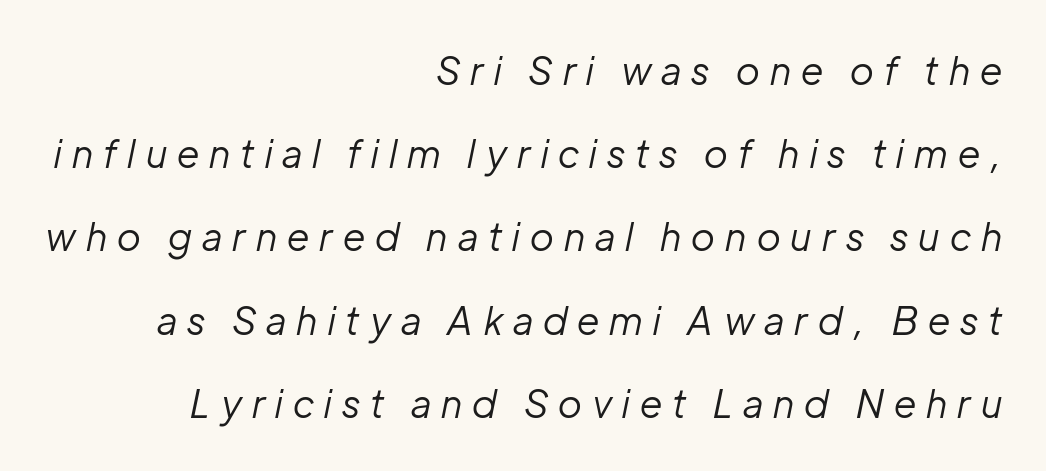
{"italic": "yes", "lean": "right", "slant_degrees": 12, "bold": "no", "weight": "regular", "width": "normal", "stroke_contrast": "low", "x_height": "medium", "monospaced": "no", "underline": "no", "align": "right", "line_spacing": "loose", "line_spacing_ratio": 2.19, "letter_spacing": "wide", "letter_spacing_em": 0.27, "glyph_px": 38}
